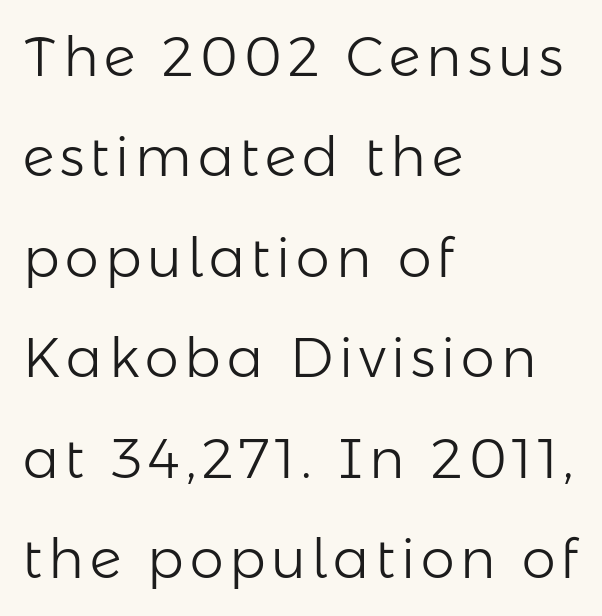
{"serif": "no", "italic": "no", "bold": "no", "weight": "light", "width": "normal", "stroke_contrast": "low", "x_height": "medium", "monospaced": "no", "underline": "no", "align": "left", "line_spacing_ratio": 1.86, "glyph_px": 54}
